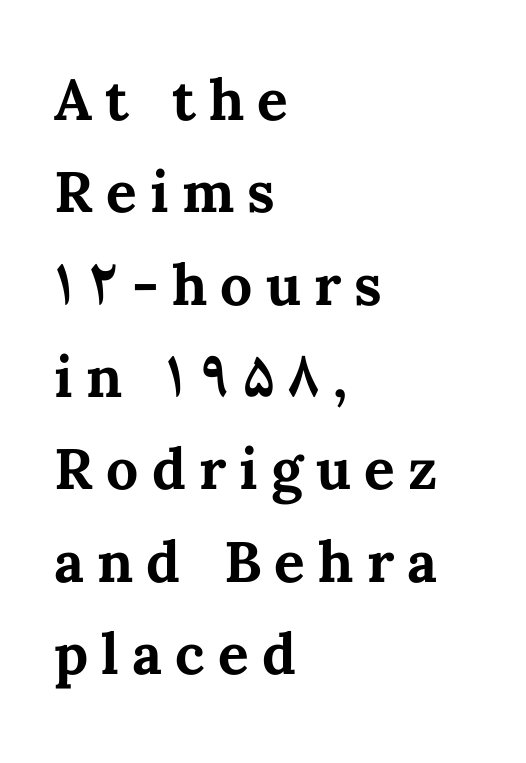
Do the characters align in a grid? No, the font is proportional. The lines sit at an ordinary, default distance from one another. Type without underlining. The typesetter chose a ragged-right arrangement here. This is heavy type, rendered in bold.
